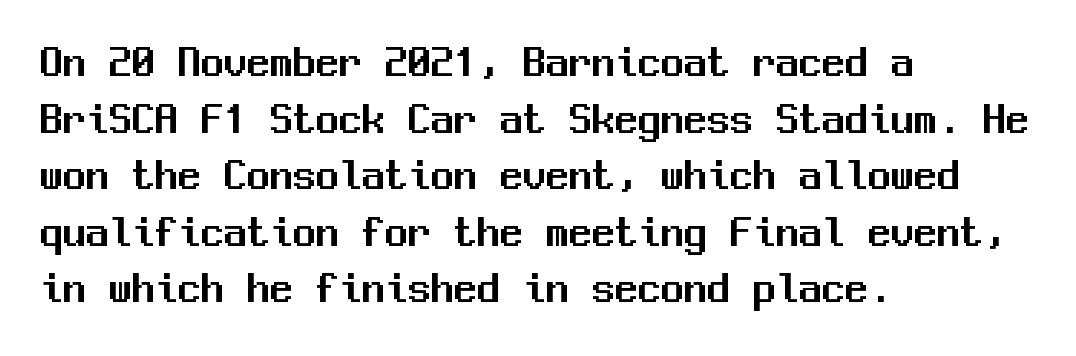
{"serif": "no", "italic": "no", "width": "normal", "stroke_contrast": "medium", "x_height": "medium", "monospaced": "yes", "underline": "no", "align": "left", "line_spacing_ratio": 1.23, "letter_spacing": "normal", "letter_spacing_em": 0.0, "glyph_px": 46}
